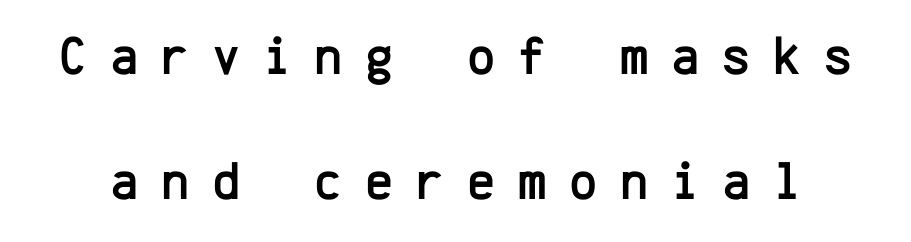
Is this a fixed-width face? Yes — each glyph sits in an identical cell. No italicization has been applied; the sample stays upright. This sample uses expanded letter spacing, leaving extra air between glyphs. Decoration check: the copy has no underline. This sample trades compactness for vertical openness between lines. Letterform terminals end flat and unadorned throughout the passage.
